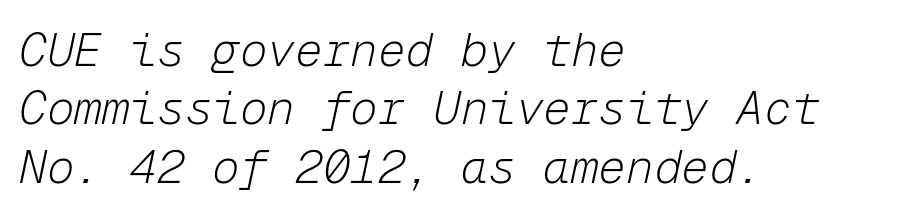
Q: Is the text bold? A: No.
Q: Is the text italic (slanted)? A: Yes, it leans right by about 12 degrees.
Q: Is the text underlined? A: No.
Q: How is the paragraph aligned? A: Left-aligned.
Q: Is the spacing between letters normal or unusually wide? A: Normal.
Q: Is the spacing between lines tight, normal or loose? A: Normal.
Q: Width (condensed, normal, or wide)? A: Normal.
Q: Stroke contrast? A: Low.
Q: x-height? A: Medium.
Q: Monospaced? A: Yes.
